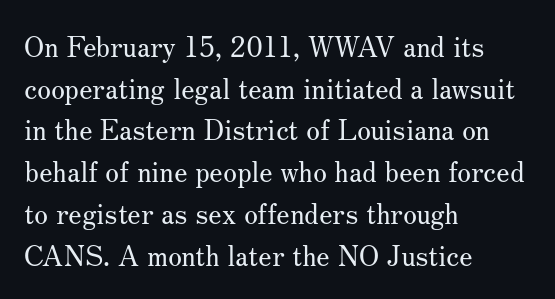
{"serif": "yes", "italic": "no", "bold": "no", "weight": "regular", "width": "normal", "stroke_contrast": "medium", "x_height": "small", "monospaced": "no", "underline": "no", "align": "left", "line_spacing": "normal", "line_spacing_ratio": 1.49, "letter_spacing": "normal", "letter_spacing_em": 0.0, "glyph_px": 28}
